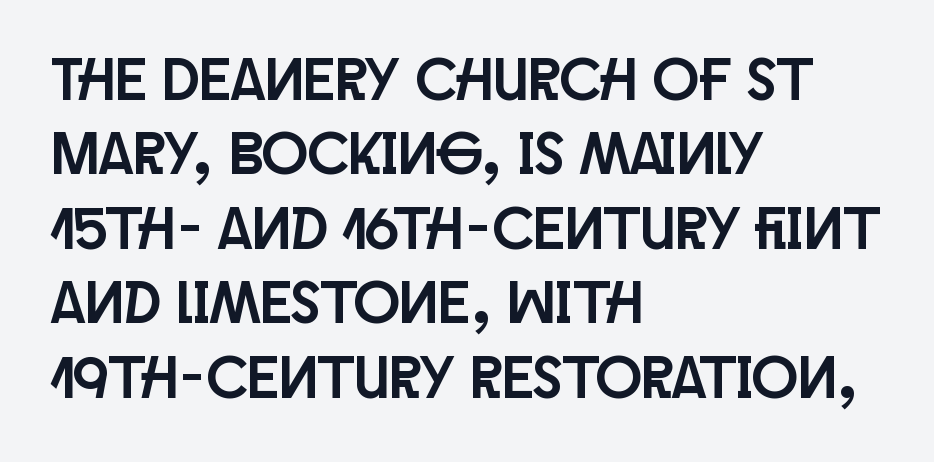
{"serif": "no", "italic": "no", "width": "condensed", "stroke_contrast": "low", "x_height": "large", "monospaced": "no", "underline": "no", "align": "left", "line_spacing_ratio": 1.22, "letter_spacing": "normal", "letter_spacing_em": 0.0, "glyph_px": 61}
